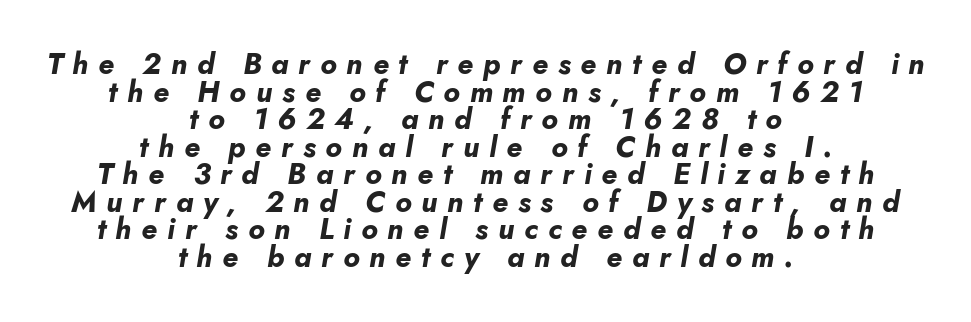
The image shows 29 px bold type, italic (leaning right); set centered, tight line spacing (0.95x), unusually wide letter spacing (+0.34 em), not underlined; low stroke contrast and a small x-height.
